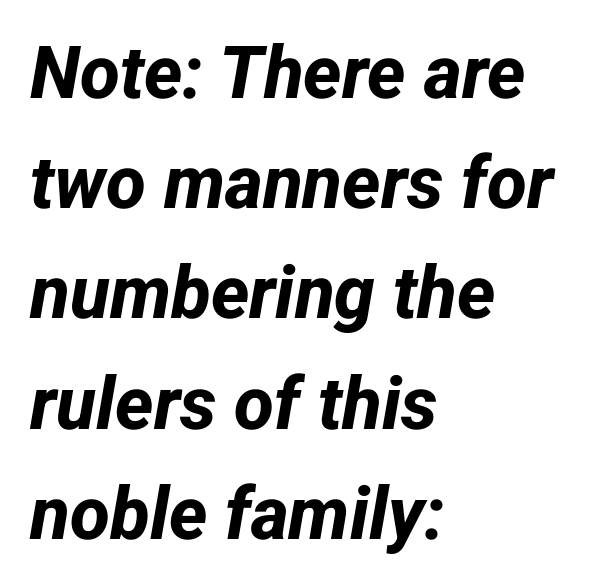
Q: Is the text bold? A: Yes.
Q: Is the typeface a serif or a sans-serif typeface? A: Sans-serif.
Q: Is the text underlined? A: No.
Q: How is the paragraph aligned? A: Left-aligned.
Q: Is the spacing between letters normal or unusually wide? A: Normal.
Q: Is the spacing between lines tight, normal or loose? A: Normal.
Q: Width (condensed, normal, or wide)? A: Normal.
Q: Stroke contrast? A: Low.
Q: x-height? A: Medium.
Q: Monospaced? A: No.
